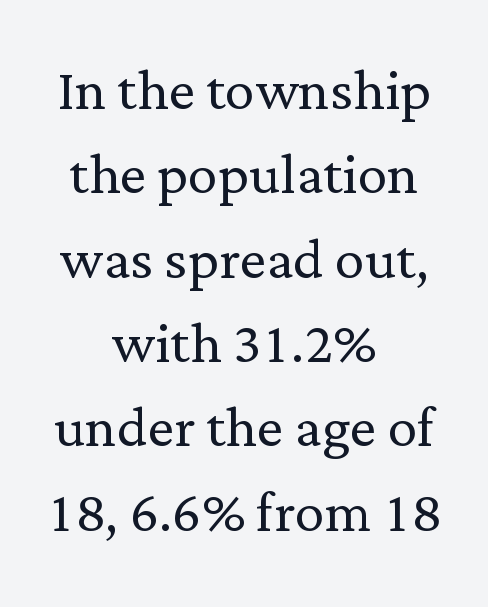
Q: Is the text bold? A: No.
Q: Is the text italic (slanted)? A: No, it is upright.
Q: Is the typeface a serif or a sans-serif typeface? A: Serif.
Q: Is the text underlined? A: No.
Q: How is the paragraph aligned? A: Centered.
Q: Is the spacing between letters normal or unusually wide? A: Normal.
Q: Is the spacing between lines tight, normal or loose? A: Tight.
Q: Width (condensed, normal, or wide)? A: Normal.
Q: Stroke contrast? A: Low.
Q: x-height? A: Medium.
Q: Monospaced? A: No.
